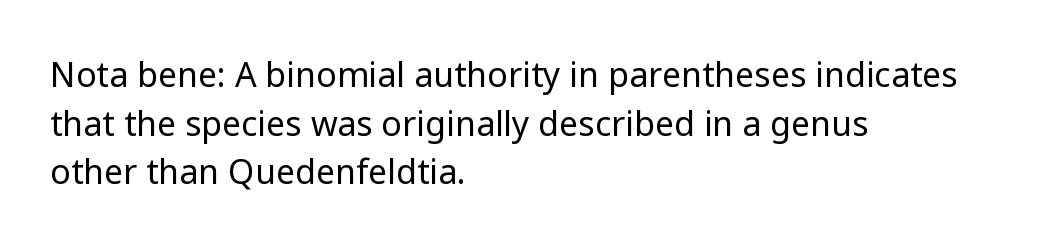
The image shows 34 px regular-weight sans-serif type, upright; set left-aligned, normal line spacing (1.43x), normal letter spacing, not underlined; low stroke contrast and a medium x-height.
